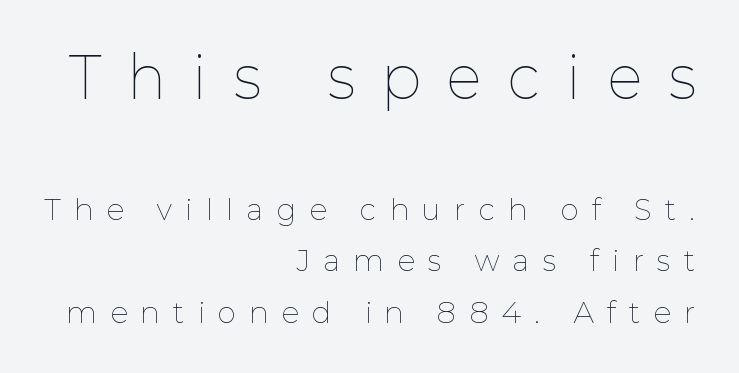
Q: Is the text bold? A: No.
Q: Is the text italic (slanted)? A: No, it is upright.
Q: Is the text underlined? A: No.
Q: How is the paragraph aligned? A: Right-aligned.
Q: Is the spacing between letters normal or unusually wide? A: Unusually wide.
Q: Which block of text is set in a larger size, the first (top) or the second (bottom)? A: The first (top) one.
Q: Width (condensed, normal, or wide)? A: Normal.
Q: Stroke contrast? A: Low.
Q: x-height? A: Medium.
Q: Monospaced? A: No.
